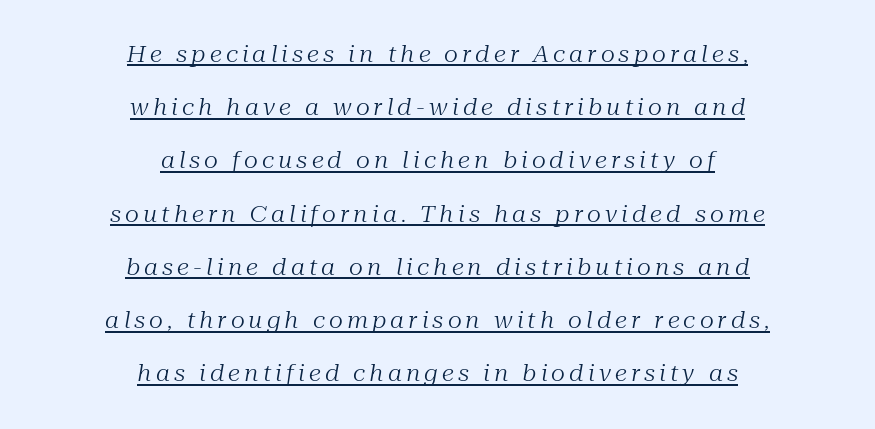
The paragraph shown floats in the horizontal middle. Slant detected: the letters are inclined. What's the leading like? Stretched, with rows far apart. This is not heavy type; no bold has been used. This rendering features underlined lettering.
